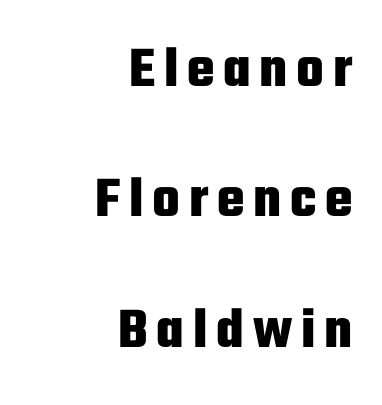
Q: Is the text bold? A: Yes.
Q: Is the text italic (slanted)? A: No, it is upright.
Q: Is the typeface a serif or a sans-serif typeface? A: Sans-serif.
Q: Is the text underlined? A: No.
Q: How is the paragraph aligned? A: Right-aligned.
Q: Is the spacing between lines tight, normal or loose? A: Loose.
Q: Width (condensed, normal, or wide)? A: Condensed.
Q: Stroke contrast? A: Low.
Q: x-height? A: Medium.
Q: Monospaced? A: No.
